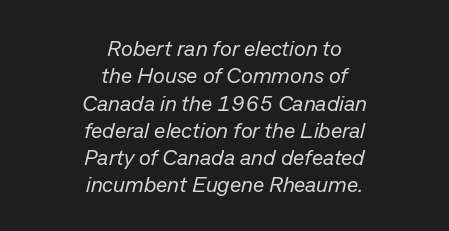
{"italic": "yes", "lean": "right", "slant_degrees": 13, "bold": "no", "underline": "no", "align": "center", "line_spacing_ratio": 1.24, "letter_spacing": "normal", "letter_spacing_em": 0.0, "glyph_px": 22}
